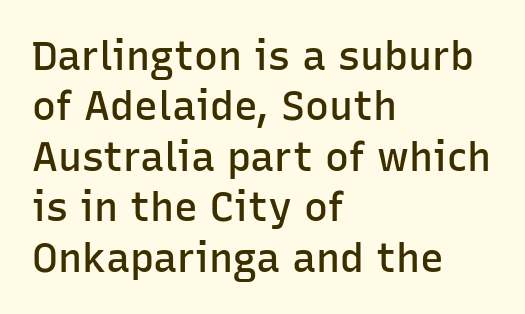
{"serif": "no", "italic": "no", "bold": "semi", "weight": "semibold", "width": "normal", "stroke_contrast": "low", "x_height": "medium", "monospaced": "no", "underline": "no", "align": "left", "line_spacing": "normal", "line_spacing_ratio": 1.26, "letter_spacing": "normal", "letter_spacing_em": 0.0, "glyph_px": 40}
